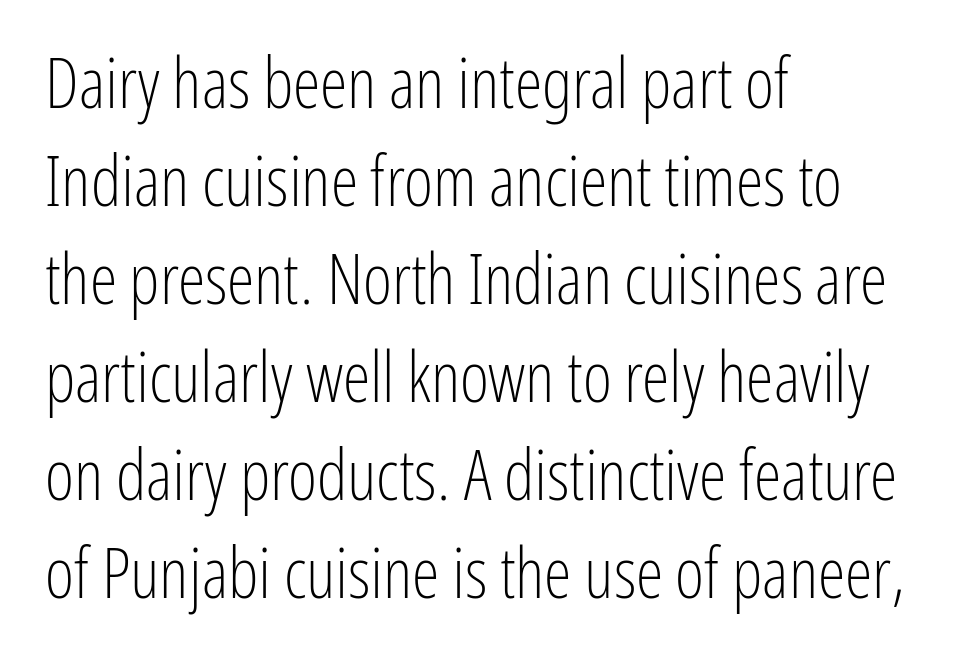
{"serif": "no", "italic": "no", "bold": "no", "weight": "light", "width": "condensed", "stroke_contrast": "low", "x_height": "medium", "monospaced": "no", "underline": "no", "align": "left", "line_spacing": "normal", "line_spacing_ratio": 1.4, "letter_spacing": "normal", "letter_spacing_em": 0.0, "glyph_px": 70}
